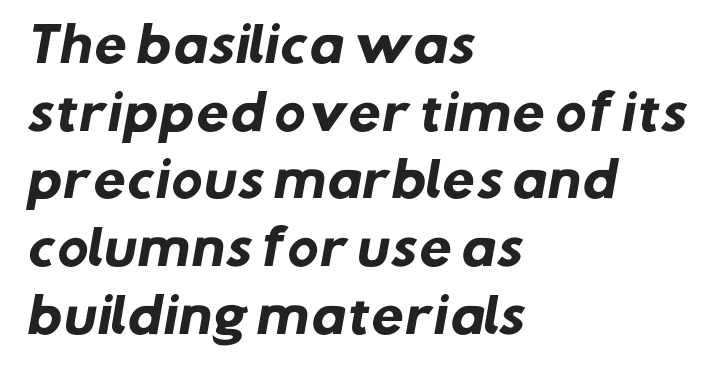
Baseline-to-baseline distance is the conventional proportion of letter height. Here the designer chose a conventional face with non-uniform glyph widths. What weight is shown? A full bold with thick strokes. In terms of letterform style, serifs are entirely absent. The foot of each line stays bare and open.
